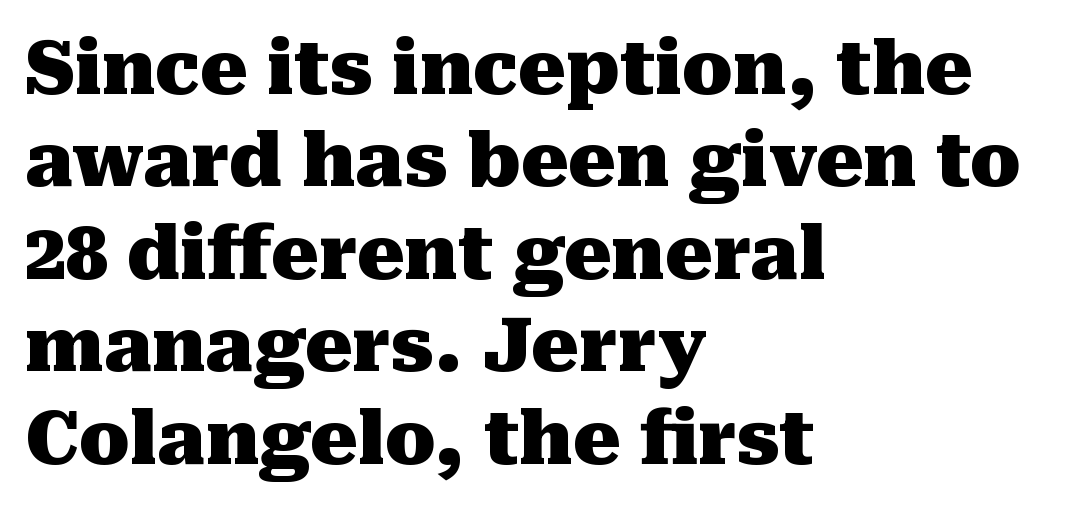
{"serif": "yes", "italic": "no", "bold": "yes", "weight": "heavy", "width": "normal", "stroke_contrast": "medium", "x_height": "medium", "monospaced": "no", "underline": "no", "align": "left", "line_spacing": "normal", "line_spacing_ratio": 1.25, "letter_spacing": "normal", "letter_spacing_em": 0.0, "glyph_px": 74}
